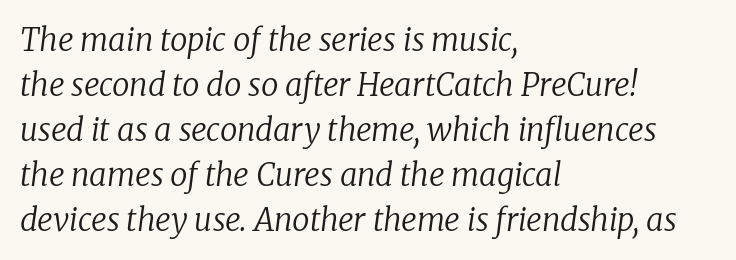
Regarding leading, the lines here are spaced in the standard way. I'd call this a serif setting — the letters wear small feet. Students, note that the glyphs here touch the page at normal intervals. No letter is thick-stroked: the sample isn't bold. Character widths vary here, with narrow letters taking less room than wide ones. These lines stack with their left ends in a neat column.
